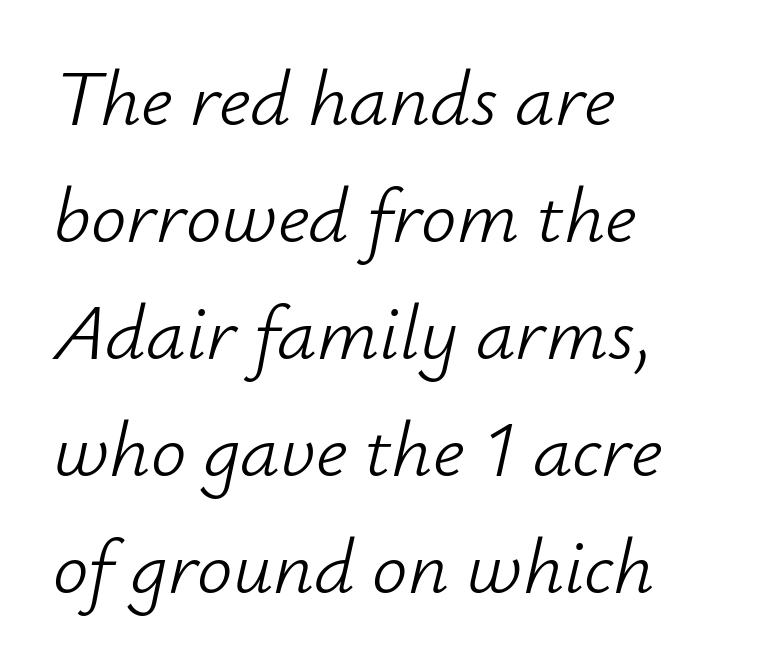
Vertical spacing — default. Slanted lettering throughout. Descenders hang freely into open space. Each line starts at the same left margin while the right side varies.
